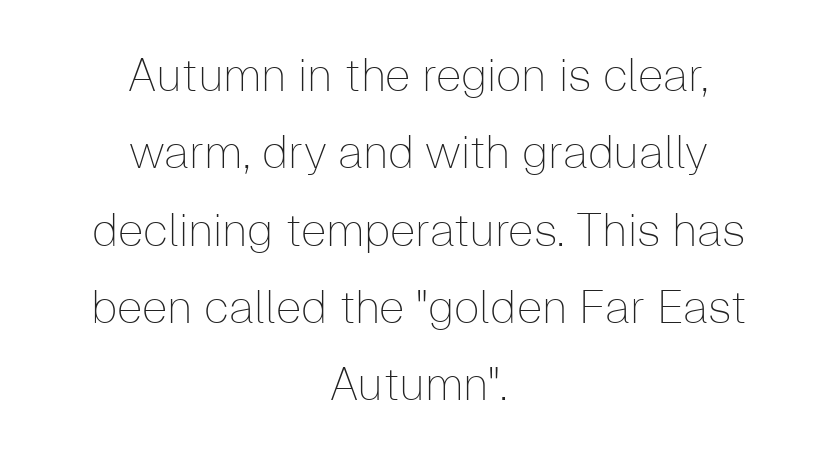
Unlike italic type, these characters show no tilt at all. Successive baselines arrive at the customary interval. Summary of weight: not heavy and not bold. Are there feet on the stems? There aren't — it's a sans. The passage shown is typed in a proportional face where columns would drift. Glance below the letters and you will spot only blank space.
